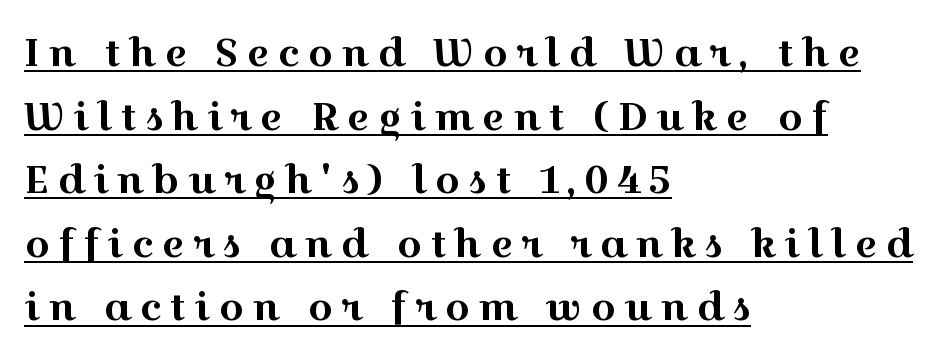
The image shows 39 px wide serif type, upright; set left-aligned, normal line spacing (1.63x), unusually wide letter spacing (+0.21 em), underlined; a medium x-height.
